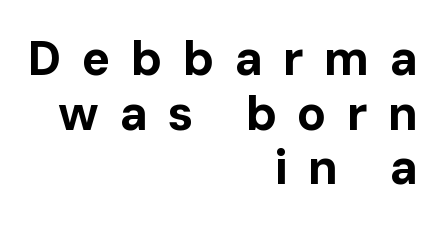
{"serif": "no", "italic": "no", "bold": "yes", "weight": "bold", "width": "normal", "stroke_contrast": "low", "x_height": "medium", "monospaced": "no", "underline": "no", "align": "right", "line_spacing": "tight", "line_spacing_ratio": 1.14, "letter_spacing": "wide", "letter_spacing_em": 0.42, "glyph_px": 48}
